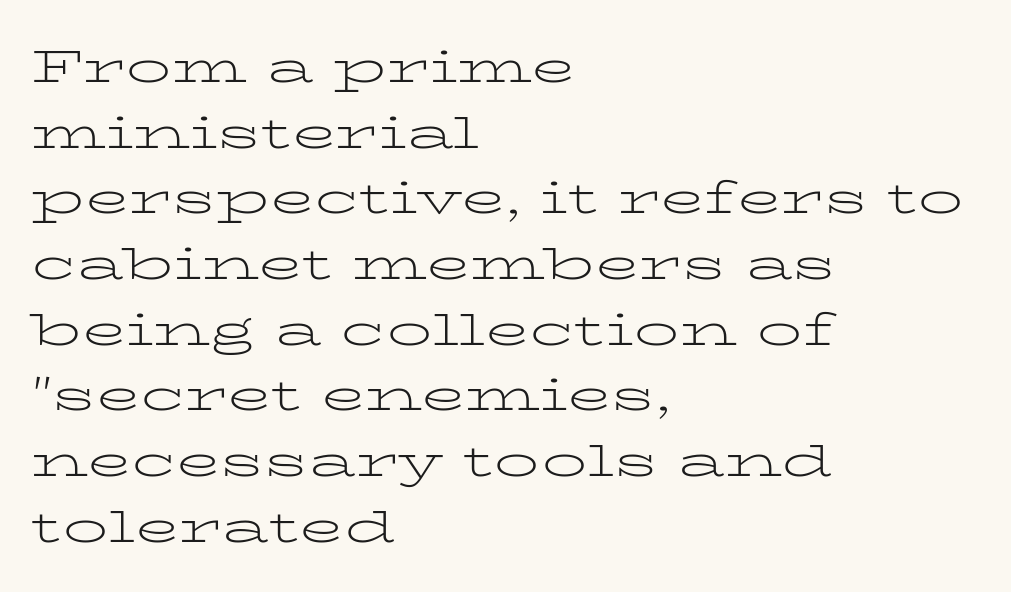
Q: Is the text bold? A: No.
Q: Is the text italic (slanted)? A: No, it is upright.
Q: Is the typeface a serif or a sans-serif typeface? A: Serif.
Q: Is the text underlined? A: No.
Q: How is the paragraph aligned? A: Left-aligned.
Q: Is the spacing between letters normal or unusually wide? A: Normal.
Q: Is the spacing between lines tight, normal or loose? A: Normal.
Q: Width (condensed, normal, or wide)? A: Wide.
Q: Stroke contrast? A: Low.
Q: x-height? A: Medium.
Q: Monospaced? A: No.
